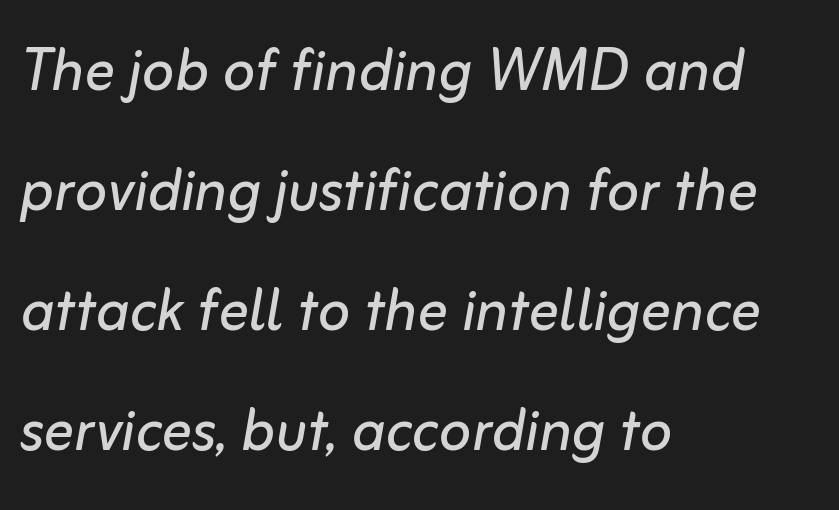
The font's italic variant was chosen for this text. Heft: none added — not bold. One glance says typical: line gaps are just what's usual. Has an underline been added? It has not.
